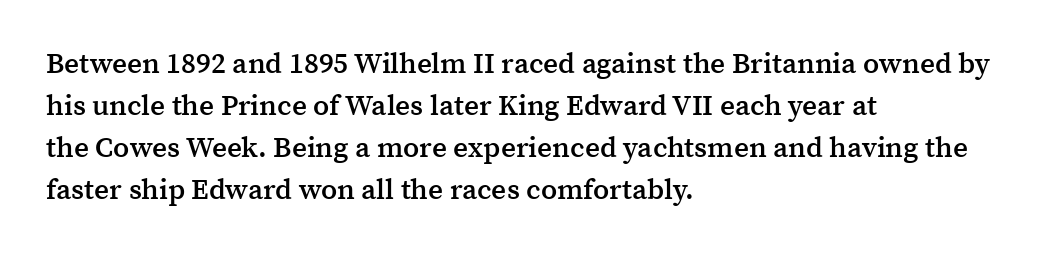
A typesetter would call this proportional, since set widths differ per character. This is roman type, the default non-slanted kind. The face used here is seriffed, in the tradition of book romans. The font is running at a semibold setting, under full bold. This block has exactly the height ordinary leading produces.
